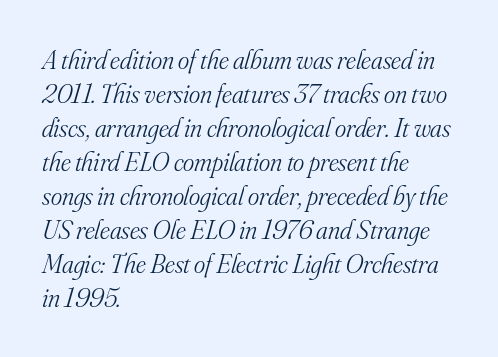
The image shows 27 px text type, italic (leaning right); set left-aligned, normal line spacing (1.26x), normal letter spacing, not underlined.
